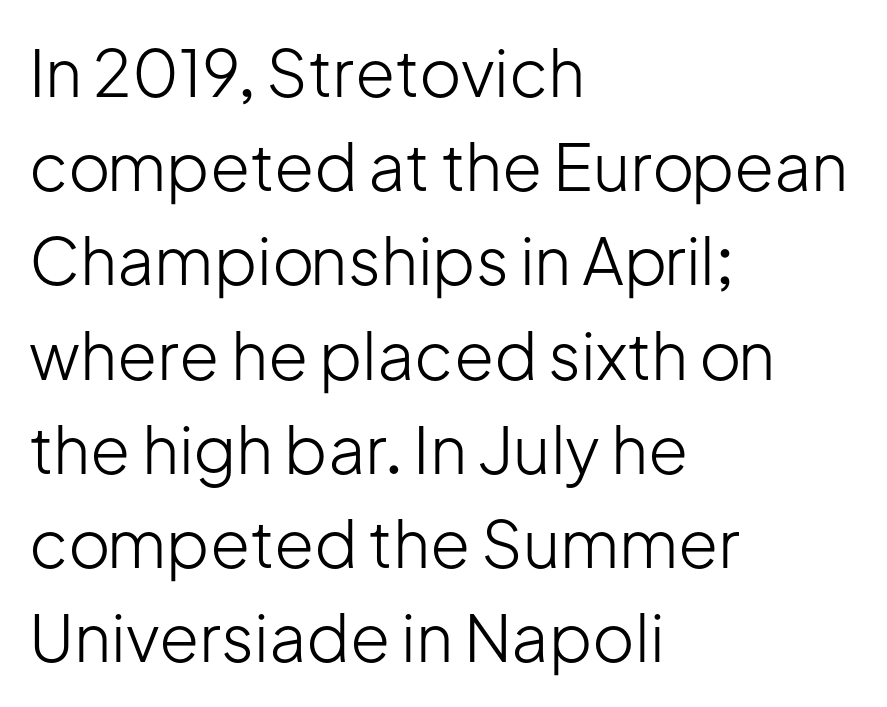
{"serif": "no", "italic": "no", "bold": "no", "weight": "light", "width": "normal", "stroke_contrast": "low", "x_height": "medium", "monospaced": "no", "underline": "no", "align": "left", "line_spacing": "normal", "line_spacing_ratio": 1.45, "letter_spacing": "normal", "letter_spacing_em": 0.0, "glyph_px": 65}
